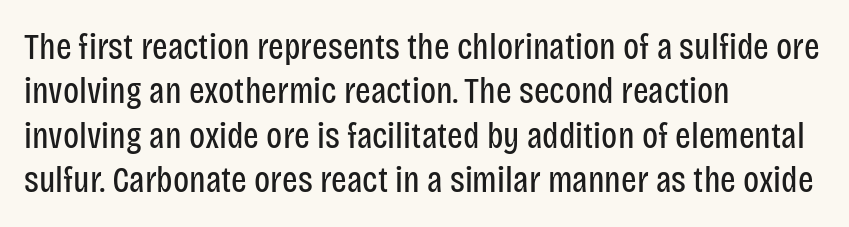
Look at the tracking — it's just the regular setting, nothing added. If you drew a ruler down the left edge, every line would touch it. Weight: in the light-to-regular range. In terms of letterform style, serifs are entirely absent. Clear beneath every line of the passage. Posture: upright roman.
